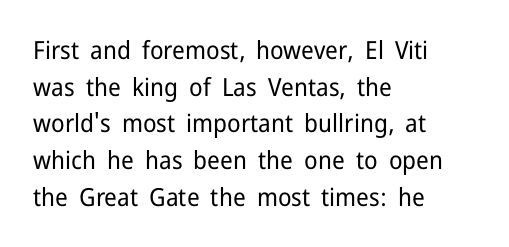
Weight: in the light-to-regular range. In CSS terms this would be text-align: left. The letters stand straight up with perfectly vertical stems. Each new line begins a customary step beneath the previous one. Characters follow at the spacing the type designer built in.
